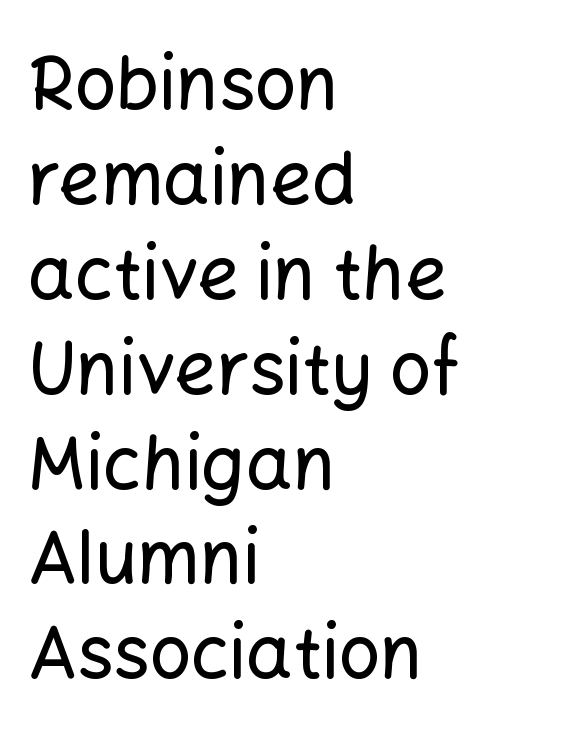
{"serif": "no", "italic": "no", "width": "normal", "stroke_contrast": "low", "x_height": "medium", "monospaced": "no", "underline": "no", "align": "left", "line_spacing": "normal", "line_spacing_ratio": 1.3, "letter_spacing": "normal", "letter_spacing_em": 0.0, "glyph_px": 73}
